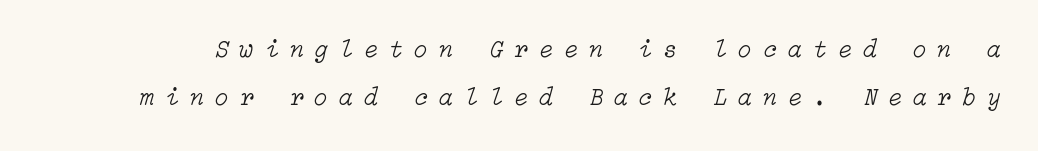
The rendering inserts visible extra space after every character. The foot of each line stays bare and open. Vertically, the passage feels expansive, rows floating well apart. Bold? No — there's no thickening of the strokes.
